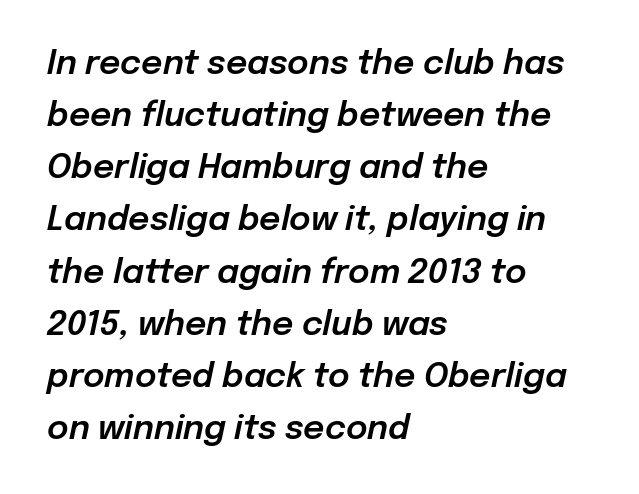
The image shows 33 px text type, italic (leaning right); set left-aligned, normal line spacing (1.58x), normal letter spacing, not underlined; low stroke contrast and a medium x-height.
